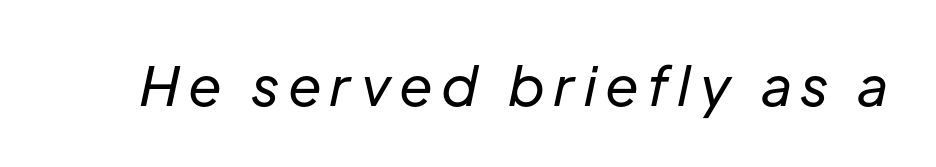
Q: Is the text bold? A: No.
Q: Is the text italic (slanted)? A: Yes, it leans right by about 12 degrees.
Q: Is the text underlined? A: No.
Q: Width (condensed, normal, or wide)? A: Normal.
Q: Stroke contrast? A: Low.
Q: x-height? A: Medium.
Q: Monospaced? A: No.
